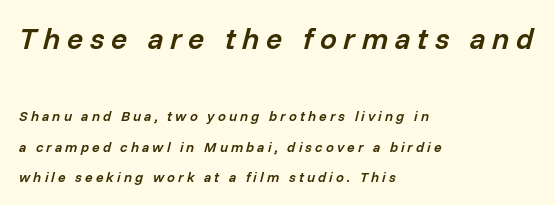
Letters rest on an invisible, unmarked baseline. Summary of vertical rhythm: relaxed, with wide interline spacing. In CSS terms this would be text-align: left. The letters are semibold — heavier than regular but short of a full bold.
